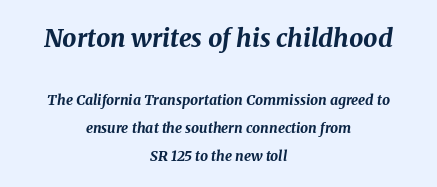
{"italic": "yes", "lean": "right", "slant_degrees": 8, "bold": "yes", "underline": "no", "align": "center", "line_spacing": "loose", "line_spacing_ratio": 1.98, "letter_spacing": "normal", "letter_spacing_em": 0.0, "larger_block": "first", "size_ratio": 1.79, "glyph_px": 25}
